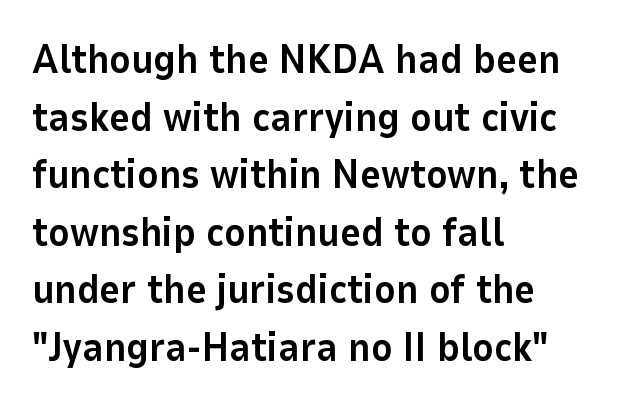
A typesetter would mark this as roman, not italic. Clear beneath every line of the passage. The rows are spaced the way most documents space them. Typeset ragged right — the left edge is the straight one. The line texture is even and compact thanks to regular tracking. Chunky letters — that's bold for sure.
